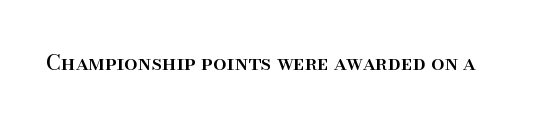
The image shows 21 px text type, upright; set normal letter spacing, not underlined.
